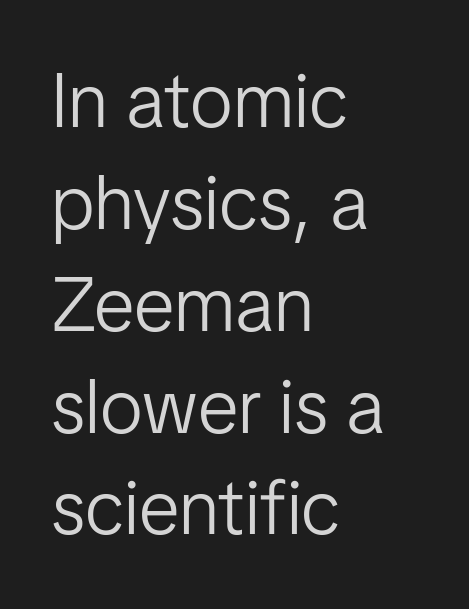
{"serif": "no", "italic": "no", "bold": "no", "weight": "light", "width": "normal", "stroke_contrast": "low", "x_height": "medium", "monospaced": "no", "underline": "no", "align": "left", "line_spacing": "normal", "line_spacing_ratio": 1.34, "letter_spacing": "normal", "letter_spacing_em": 0.0, "glyph_px": 76}
